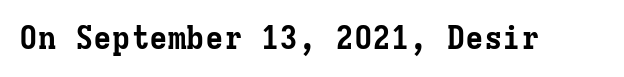
The image shows 31 px bold serif type, upright, monospaced; set normal letter spacing, not underlined; low stroke contrast and a medium x-height.
